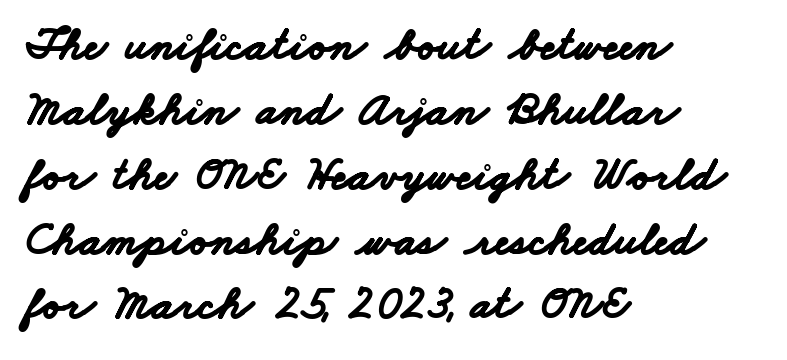
{"serif": "no", "bold": "yes", "weight": "bold", "width": "wide", "stroke_contrast": "low", "x_height": "small", "monospaced": "no", "underline": "no", "align": "left", "line_spacing": "normal", "line_spacing_ratio": 1.38, "letter_spacing": "normal", "letter_spacing_em": 0.0, "glyph_px": 47}
